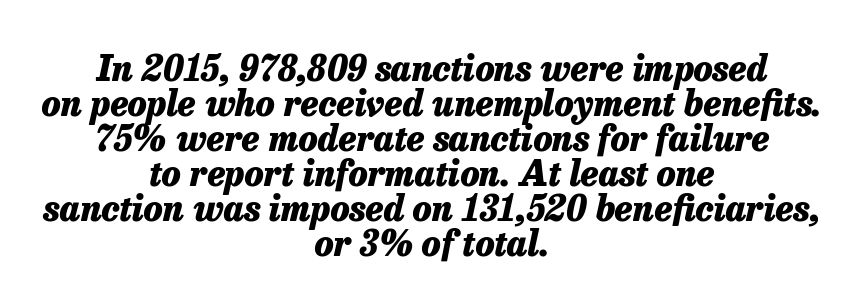
{"italic": "yes", "lean": "right", "slant_degrees": 13, "bold": "yes", "weight": "heavy", "width": "normal", "stroke_contrast": "low", "x_height": "medium", "monospaced": "no", "underline": "no", "align": "center", "line_spacing": "tight", "line_spacing_ratio": 1.0, "letter_spacing": "normal", "letter_spacing_em": 0.0, "glyph_px": 35}
